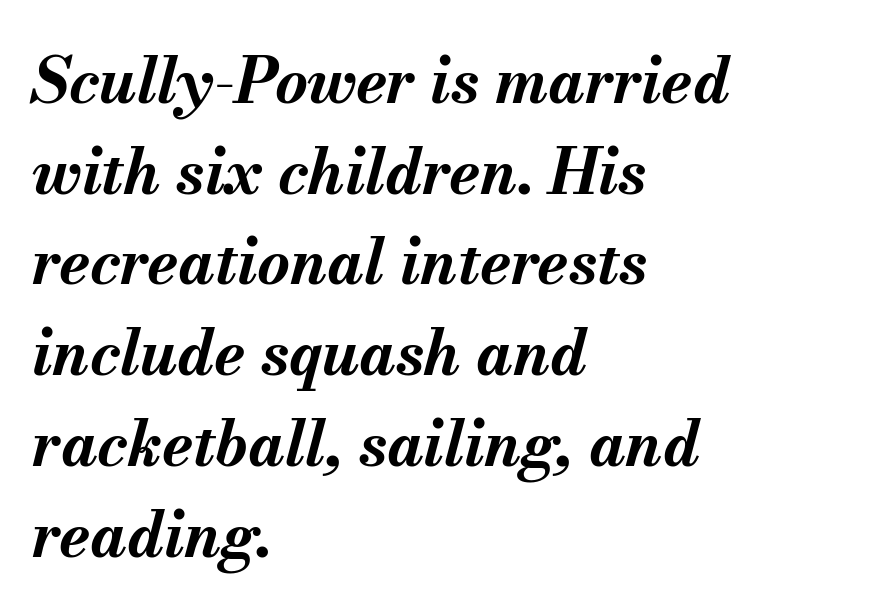
Q: Is the text bold? A: Yes.
Q: Is the text italic (slanted)? A: Yes, it leans right by about 13 degrees.
Q: Is the text underlined? A: No.
Q: How is the paragraph aligned? A: Left-aligned.
Q: Is the spacing between letters normal or unusually wide? A: Normal.
Q: Is the spacing between lines tight, normal or loose? A: Normal.
Q: Width (condensed, normal, or wide)? A: Normal.
Q: Stroke contrast? A: Medium.
Q: x-height? A: Small.
Q: Monospaced? A: No.
